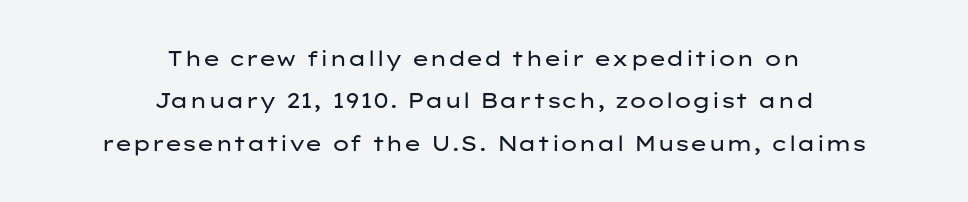
Any mark beneath the type? The region is blank. These glyphs show unthickened strokes, regular width or finer. Horizontal alignment here is central, giving a formal, balanced look. The lettering holds an erect, upright posture throughout. Leading: increased. Compared with typical body copy, the letter spacing here is the same.
